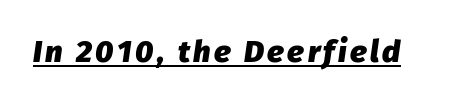
There's an unmistakable incline to the writing here. This sample carries an underscore along the baseline area. Typographic density is high because the face is bold. The face used here is proportionally spaced, like ordinary book or web type.
